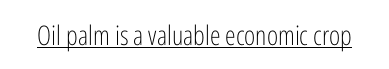
Q: Is the text bold? A: No.
Q: Is the text italic (slanted)? A: No, it is upright.
Q: Is the text underlined? A: Yes.
Q: Is the spacing between letters normal or unusually wide? A: Normal.
